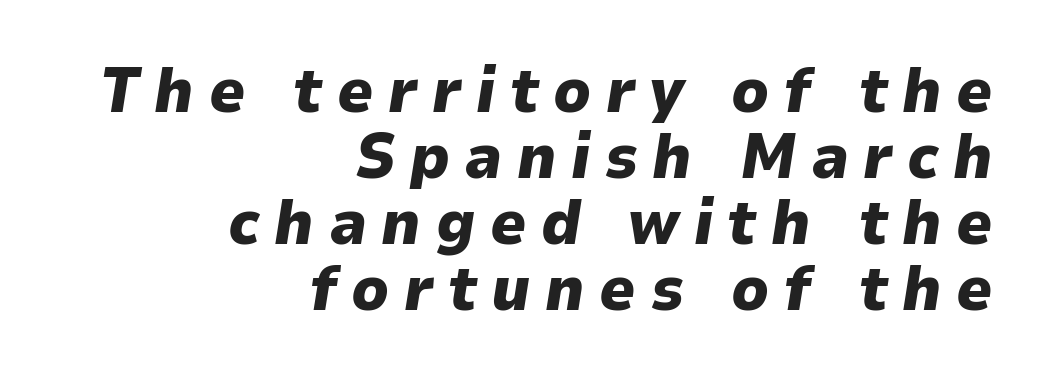
{"italic": "yes", "lean": "right", "slant_degrees": 9, "bold": "yes", "weight": "heavy", "width": "normal", "stroke_contrast": "low", "x_height": "medium", "monospaced": "no", "underline": "no", "align": "right", "line_spacing": "tight", "line_spacing_ratio": 1.05, "letter_spacing": "wide", "letter_spacing_em": 0.23, "glyph_px": 63}
